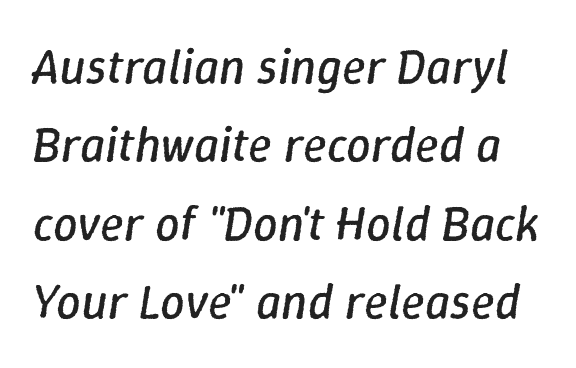
Horizontal bands of white between lines are of average thickness. Character widths vary here, with narrow letters taking less room than wide ones. The passage shown has conventional tracking throughout. Slanted lettering throughout. Has an underline been added? It has not.
